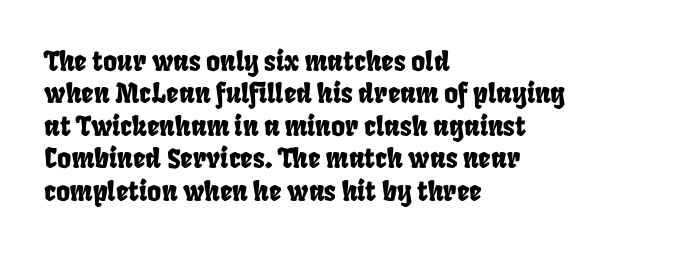
The image shows 27 px text type; set left-aligned, line spacing 1.2x, normal letter spacing, not underlined.
